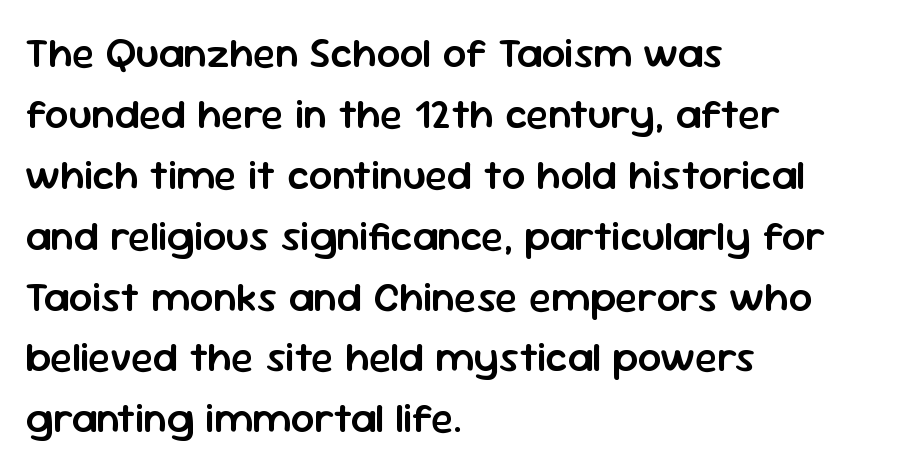
The image shows 42 px semibold sans-serif type, upright; set left-aligned, normal line spacing (1.45x), normal letter spacing, not underlined; low stroke contrast and a medium x-height.
